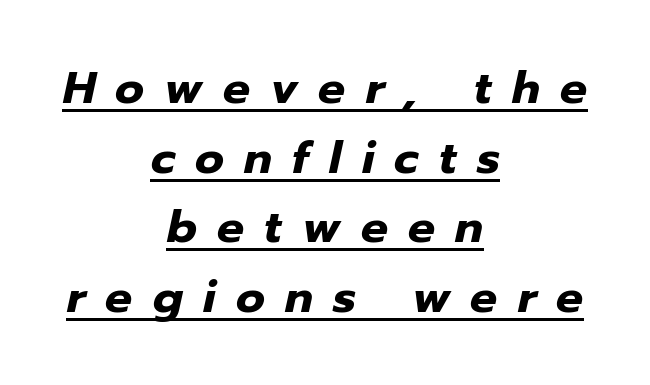
Q: Is the text bold? A: Yes.
Q: Is the text italic (slanted)? A: Yes, it leans right by about 12 degrees.
Q: Is the text underlined? A: Yes.
Q: How is the paragraph aligned? A: Centered.
Q: Is the spacing between letters normal or unusually wide? A: Unusually wide.
Q: Is the spacing between lines tight, normal or loose? A: Normal.
Q: Width (condensed, normal, or wide)? A: Normal.
Q: Stroke contrast? A: Low.
Q: x-height? A: Medium.
Q: Monospaced? A: No.
